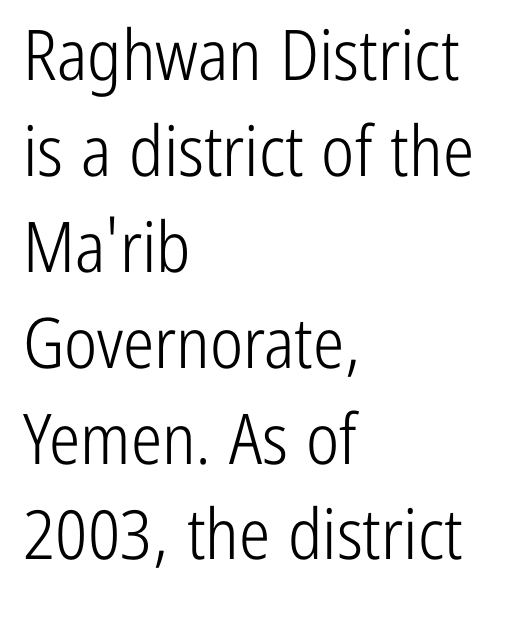
Rows of type keep a routine distance in the vertical direction. The font is comparable to plain body text, perhaps lighter. The letters sit at their default tracking, neither squeezed nor spread. Bare-footed words on every line. Style check: upright. The characters display no serif detailing; their extremities are plain.
